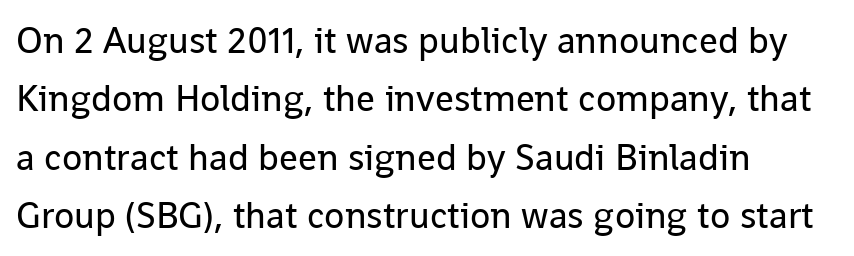
The image shows 37 px regular-weight sans-serif type, upright; set left-aligned, normal line spacing (1.58x), normal letter spacing, not underlined; low stroke contrast and a medium x-height.
